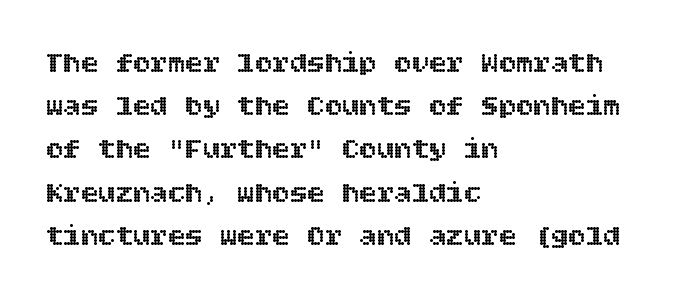
{"italic": "no", "width": "normal", "x_height": "large", "underline": "no", "align": "left", "line_spacing": "normal", "line_spacing_ratio": 1.49, "letter_spacing": "normal", "letter_spacing_em": 0.0, "glyph_px": 29}
